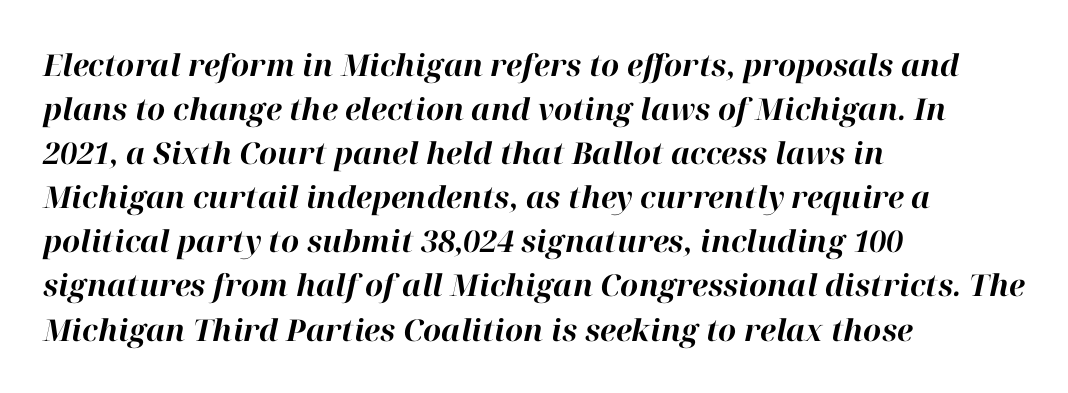
The image shows 30 px bold type, italic (leaning right); set left-aligned, normal line spacing (1.47x), normal letter spacing, not underlined; high stroke contrast and a medium x-height.
